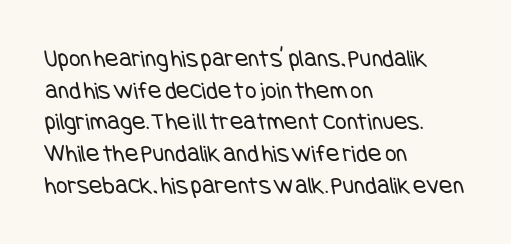
Q: Is the text bold? A: No.
Q: Is the text underlined? A: No.
Q: How is the paragraph aligned? A: Left-aligned.
Q: Is the spacing between letters normal or unusually wide? A: Normal.
Q: Is the spacing between lines tight, normal or loose? A: Normal.
